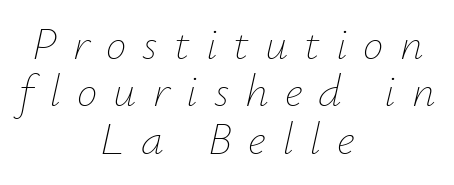
Q: Is the text bold? A: No.
Q: Is the text italic (slanted)? A: Yes, it leans right by about 12 degrees.
Q: Is the text underlined? A: No.
Q: How is the paragraph aligned? A: Centered.
Q: Is the spacing between letters normal or unusually wide? A: Unusually wide.
Q: Is the spacing between lines tight, normal or loose? A: Tight.
Q: Width (condensed, normal, or wide)? A: Normal.
Q: Stroke contrast? A: Low.
Q: x-height? A: Small.
Q: Monospaced? A: No.
